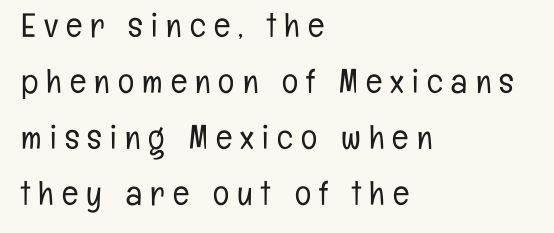
Q: Is the text bold? A: No.
Q: Is the text italic (slanted)? A: No, it is upright.
Q: Is the typeface a serif or a sans-serif typeface? A: Sans-serif.
Q: Is the text underlined? A: No.
Q: How is the paragraph aligned? A: Left-aligned.
Q: Is the spacing between letters normal or unusually wide? A: Unusually wide.
Q: Is the spacing between lines tight, normal or loose? A: Normal.
Q: Width (condensed, normal, or wide)? A: Condensed.
Q: Stroke contrast? A: Low.
Q: x-height? A: Medium.
Q: Monospaced? A: No.
